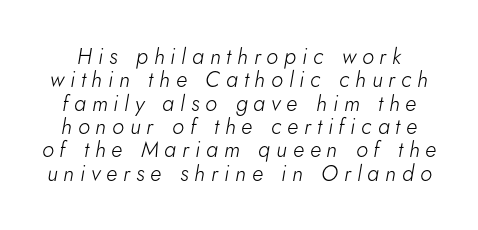
Beneath every word, the page is bare. Caption: expanded tracking, letters set apart. Counters stay open thanks to moderate or lighter strokes. Horizontal bands of white between lines are thin slivers. Slanted lettering throughout.
